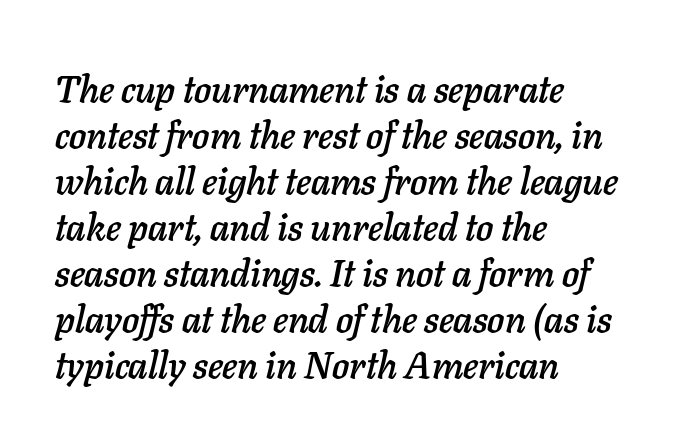
Q: Is the text italic (slanted)? A: Yes, it leans right by about 11 degrees.
Q: Is the text underlined? A: No.
Q: How is the paragraph aligned? A: Left-aligned.
Q: Is the spacing between letters normal or unusually wide? A: Normal.
Q: Width (condensed, normal, or wide)? A: Normal.
Q: Stroke contrast? A: Low.
Q: x-height? A: Medium.
Q: Monospaced? A: No.
